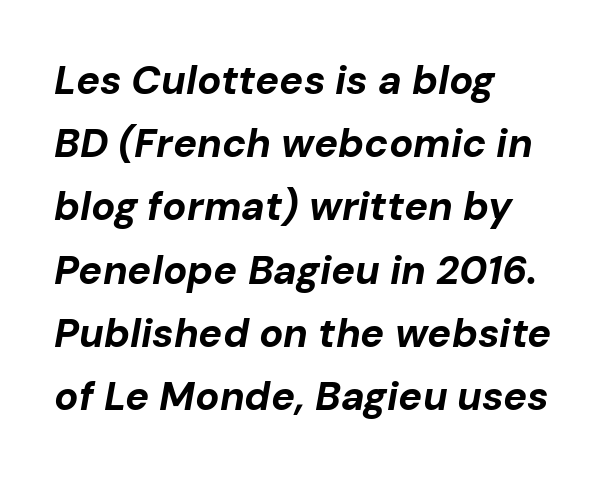
{"italic": "yes", "lean": "right", "slant_degrees": 10, "bold": "yes", "weight": "bold", "width": "normal", "stroke_contrast": "low", "x_height": "medium", "monospaced": "no", "underline": "no", "align": "left", "line_spacing": "normal", "line_spacing_ratio": 1.58, "letter_spacing": "normal", "letter_spacing_em": 0.0, "glyph_px": 40}
